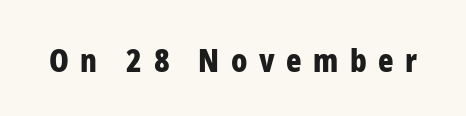
Spacing verdict: proportional, widths tailored to each character. This sample uses a sans-serif face. The specimen omits any rule beneath the text block's lines. The strokes are fattened all the way to bold. Words appear elongated and porous because spacing is wide.
